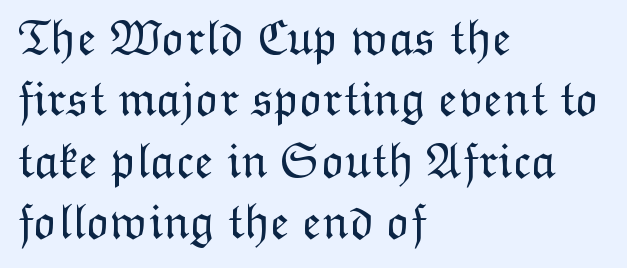
Q: Is the text bold? A: No.
Q: Is the text italic (slanted)? A: No, it is upright.
Q: Is the text underlined? A: No.
Q: How is the paragraph aligned? A: Left-aligned.
Q: Is the spacing between letters normal or unusually wide? A: Normal.
Q: Width (condensed, normal, or wide)? A: Normal.
Q: Stroke contrast? A: Low.
Q: x-height? A: Medium.
Q: Monospaced? A: No.
